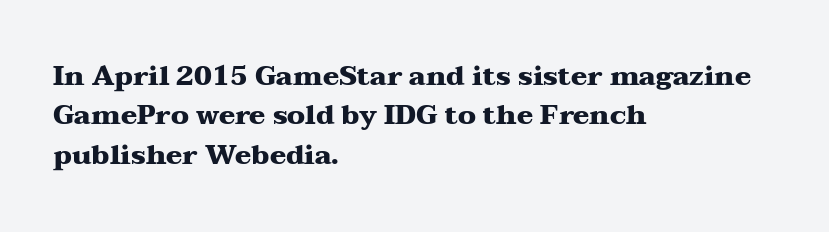
Q: Is the text bold? A: Yes.
Q: Is the text italic (slanted)? A: No, it is upright.
Q: Is the text underlined? A: No.
Q: How is the paragraph aligned? A: Left-aligned.
Q: Is the spacing between letters normal or unusually wide? A: Normal.
Q: Is the spacing between lines tight, normal or loose? A: Normal.
